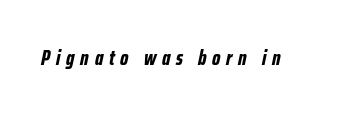
Q: Is the text bold? A: Yes.
Q: Is the text italic (slanted)? A: Yes, it leans right by about 12 degrees.
Q: Is the text underlined? A: No.
Q: Is the spacing between letters normal or unusually wide? A: Unusually wide.
